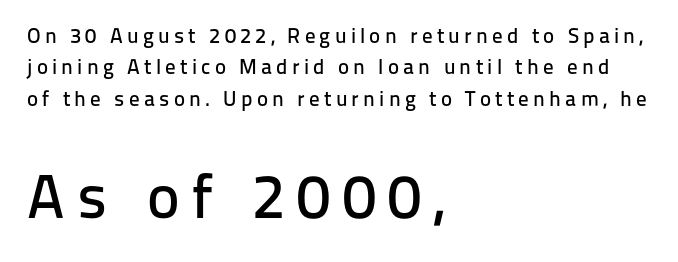
The image shows 62 px sans-serif type, upright; set left-aligned, normal line spacing (1.5x), unusually wide letter spacing (+0.2 em), not underlined; the second (bottom) block is 2.95x larger; low stroke contrast and a medium x-height.
